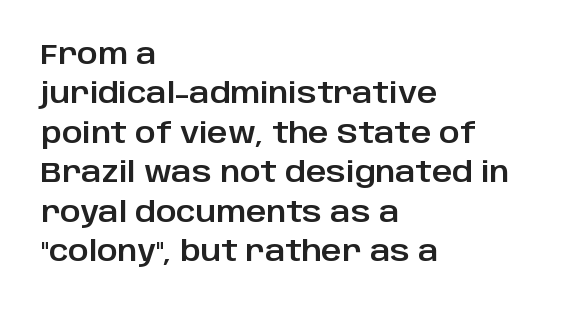
The image shows 28 px sans-serif type, upright; set left-aligned, normal line spacing (1.41x), normal letter spacing, not underlined; low stroke contrast and a large x-height.
